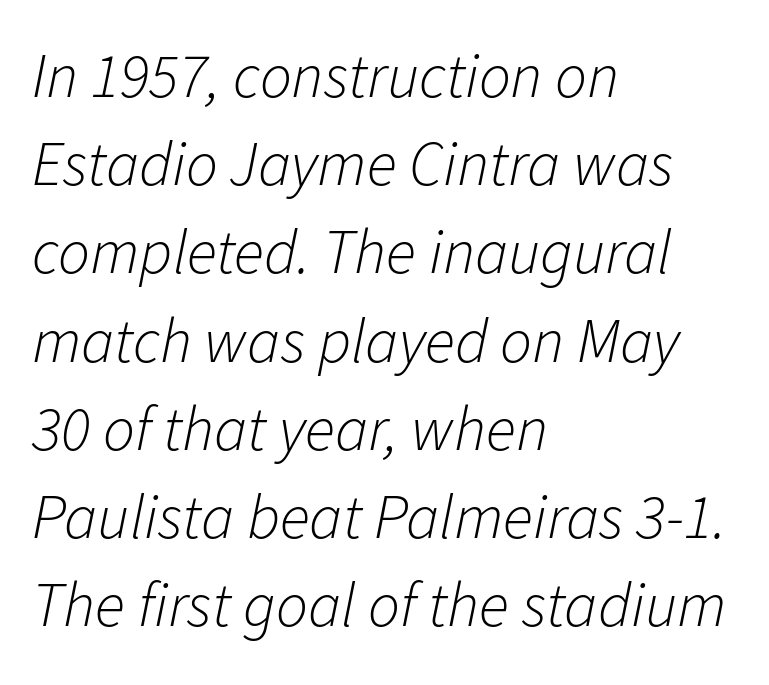
{"italic": "yes", "lean": "right", "slant_degrees": 11, "bold": "no", "weight": "light", "width": "normal", "stroke_contrast": "low", "x_height": "medium", "monospaced": "no", "underline": "no", "align": "left", "line_spacing": "normal", "line_spacing_ratio": 1.4, "letter_spacing": "normal", "letter_spacing_em": 0.0, "glyph_px": 63}
